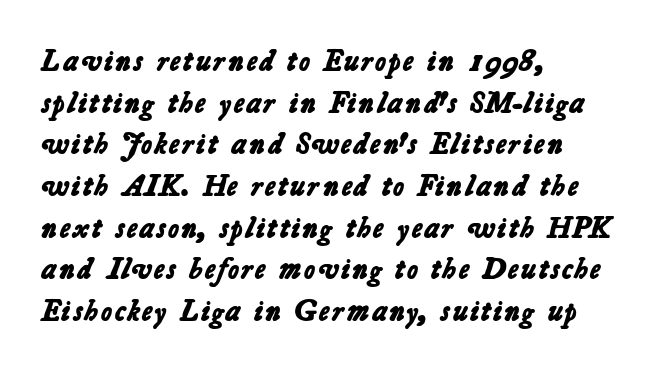
The image shows 30 px bold sans-serif type; set left-aligned, normal line spacing (1.39x), normal letter spacing, not underlined; low stroke contrast and a medium x-height.
